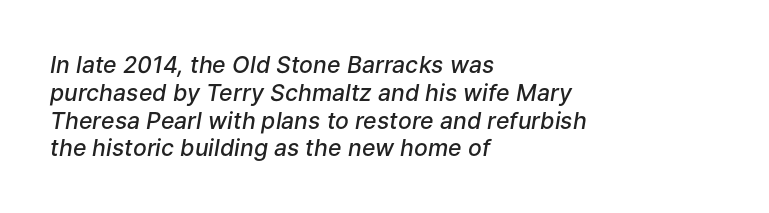
Look at the tracking — it's just the regular setting, nothing added. Short and long lines alike share a common starting point at left. Summary of weight: moderately heavy, a semibold. Emphasis-style slanted type is in use.
